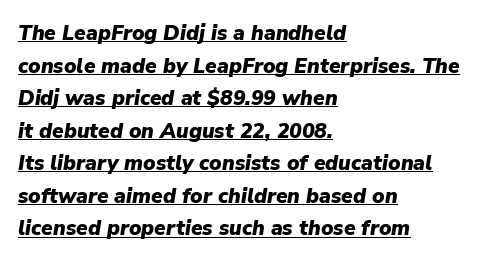
Q: Is the text bold? A: Yes.
Q: Is the text italic (slanted)? A: Yes, it leans right by about 9 degrees.
Q: Is the text underlined? A: Yes.
Q: How is the paragraph aligned? A: Left-aligned.
Q: Is the spacing between letters normal or unusually wide? A: Normal.
Q: Is the spacing between lines tight, normal or loose? A: Normal.
